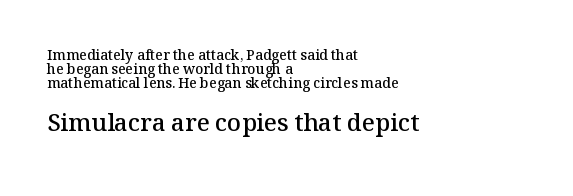
{"italic": "no", "bold": "semi", "underline": "no", "align": "left", "line_spacing": "tight", "line_spacing_ratio": 1.01, "letter_spacing": "normal", "letter_spacing_em": 0.0, "larger_block": "second", "size_ratio": 1.71, "glyph_px": 24}
